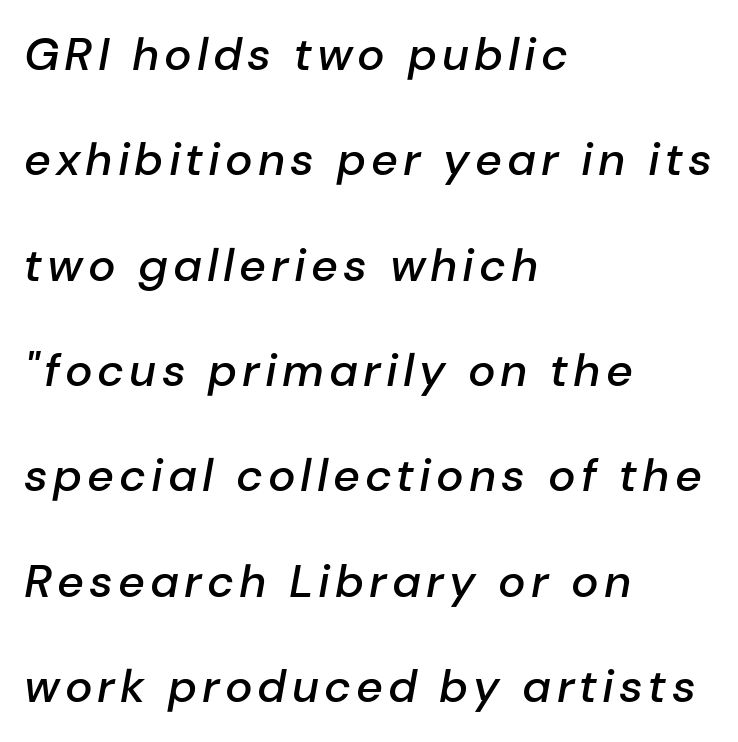
The image shows 46 px semibold type, italic (leaning right); set left-aligned, loose line spacing (2.29x), not underlined; low stroke contrast and a medium x-height.
